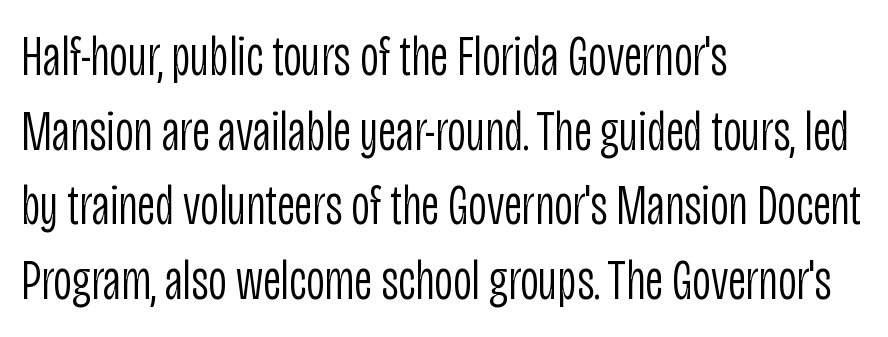
Q: Is the text bold? A: No.
Q: Is the text italic (slanted)? A: No, it is upright.
Q: Is the typeface a serif or a sans-serif typeface? A: Sans-serif.
Q: Is the text underlined? A: No.
Q: How is the paragraph aligned? A: Left-aligned.
Q: Is the spacing between letters normal or unusually wide? A: Normal.
Q: Is the spacing between lines tight, normal or loose? A: Normal.
Q: Width (condensed, normal, or wide)? A: Condensed.
Q: Stroke contrast? A: Low.
Q: x-height? A: Large.
Q: Monospaced? A: No.
